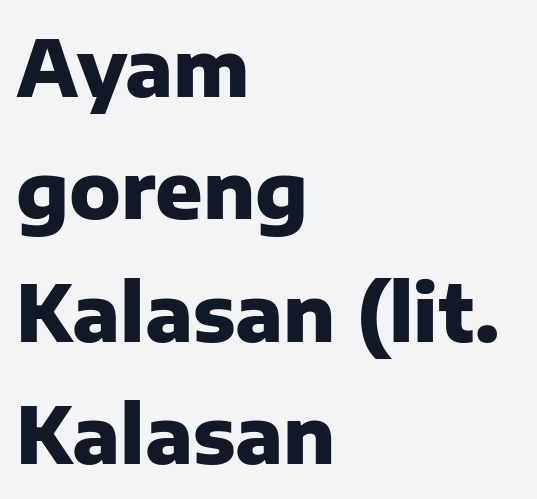
Q: Is the text bold? A: Yes.
Q: Is the text italic (slanted)? A: No, it is upright.
Q: Is the typeface a serif or a sans-serif typeface? A: Sans-serif.
Q: Is the text underlined? A: No.
Q: How is the paragraph aligned? A: Left-aligned.
Q: Is the spacing between letters normal or unusually wide? A: Normal.
Q: Is the spacing between lines tight, normal or loose? A: Normal.
Q: Width (condensed, normal, or wide)? A: Normal.
Q: Stroke contrast? A: Low.
Q: x-height? A: Medium.
Q: Monospaced? A: No.
